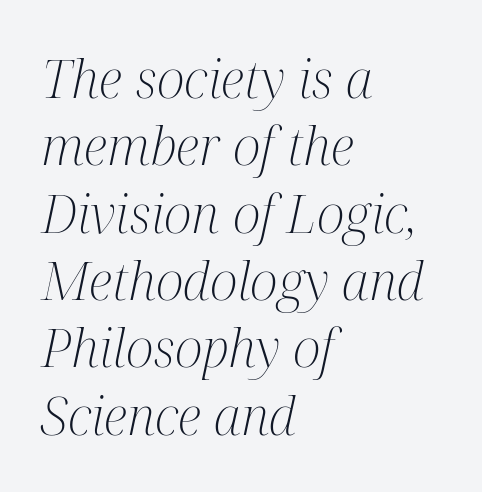
{"serif": "yes", "italic": "yes", "lean": "right", "slant_degrees": 12, "bold": "no", "weight": "light", "width": "condensed", "stroke_contrast": "medium", "x_height": "medium", "monospaced": "no", "underline": "no", "align": "left", "line_spacing": "normal", "line_spacing_ratio": 1.27, "letter_spacing": "normal", "letter_spacing_em": 0.0, "glyph_px": 53}
